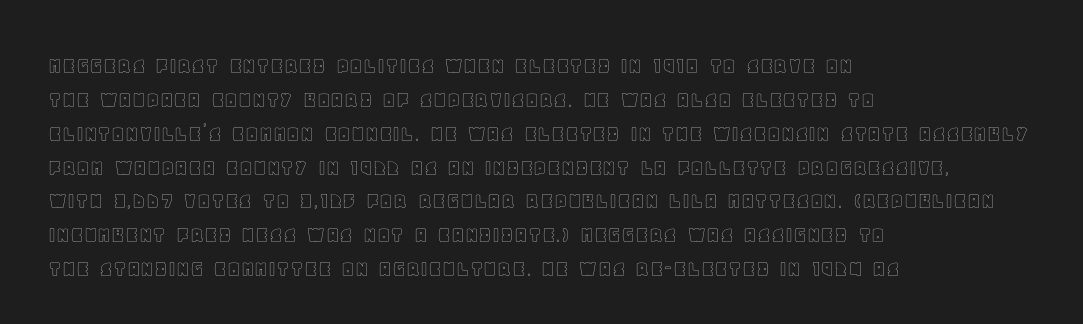
{"italic": "no", "underline": "no", "align": "left", "line_spacing": "normal", "line_spacing_ratio": 1.41, "letter_spacing": "normal", "letter_spacing_em": 0.0, "glyph_px": 24}
